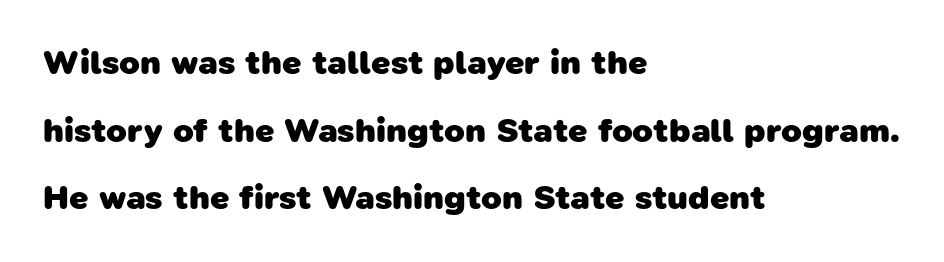
Observe the absence of serifs on each vertical stroke in this sample. Anything drawn beneath the words? Only blank space. Spacing verdict: proportional, widths tailored to each character. Teacher's note: observe the even left margin — that is flush-left alignment. Standard letterfit; no display-style spreading of the glyphs.
